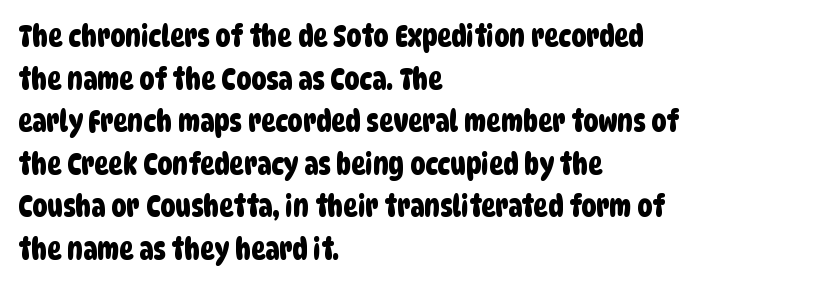
Q: Is the typeface a serif or a sans-serif typeface? A: Sans-serif.
Q: Is the text underlined? A: No.
Q: How is the paragraph aligned? A: Left-aligned.
Q: Is the spacing between letters normal or unusually wide? A: Normal.
Q: Is the spacing between lines tight, normal or loose? A: Normal.
Q: Width (condensed, normal, or wide)? A: Condensed.
Q: Stroke contrast? A: Low.
Q: x-height? A: Large.
Q: Monospaced? A: No.
